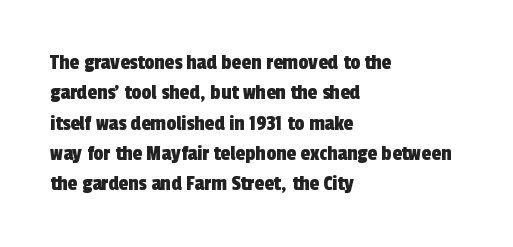
{"underline": "no", "align": "left", "line_spacing": "normal", "line_spacing_ratio": 1.38, "letter_spacing": "normal", "letter_spacing_em": 0.0, "glyph_px": 22}
